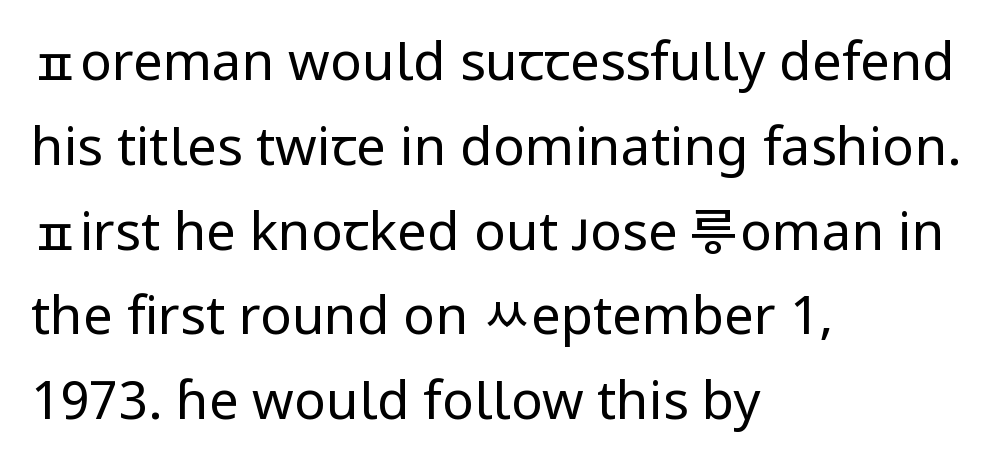
The image shows 53 px regular-weight sans-serif type, upright; set left-aligned, normal line spacing (1.6x), normal letter spacing, not underlined; low stroke contrast and a medium x-height.
